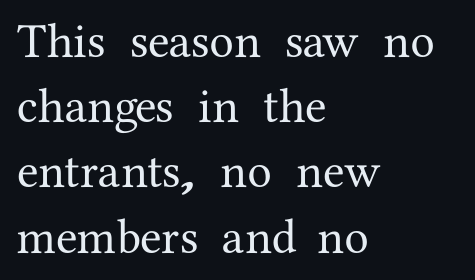
Q: Is the text italic (slanted)? A: No, it is upright.
Q: Is the typeface a serif or a sans-serif typeface? A: Serif.
Q: Is the text underlined? A: No.
Q: How is the paragraph aligned? A: Left-aligned.
Q: Is the spacing between letters normal or unusually wide? A: Normal.
Q: Is the spacing between lines tight, normal or loose? A: Normal.
Q: Width (condensed, normal, or wide)? A: Normal.
Q: Stroke contrast? A: Medium.
Q: x-height? A: Medium.
Q: Monospaced? A: No.
